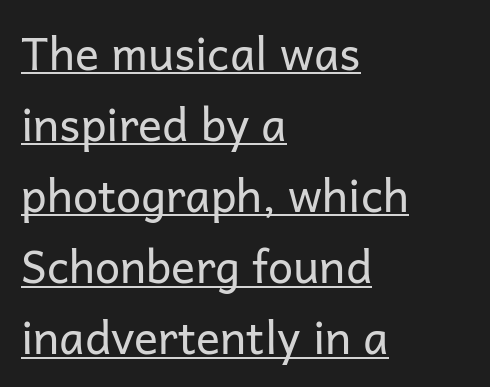
Q: Is the text bold? A: No.
Q: Is the text italic (slanted)? A: No, it is upright.
Q: Is the typeface a serif or a sans-serif typeface? A: Sans-serif.
Q: Is the text underlined? A: Yes.
Q: How is the paragraph aligned? A: Left-aligned.
Q: Is the spacing between letters normal or unusually wide? A: Normal.
Q: Is the spacing between lines tight, normal or loose? A: Normal.
Q: Width (condensed, normal, or wide)? A: Normal.
Q: Stroke contrast? A: Low.
Q: x-height? A: Medium.
Q: Monospaced? A: No.
